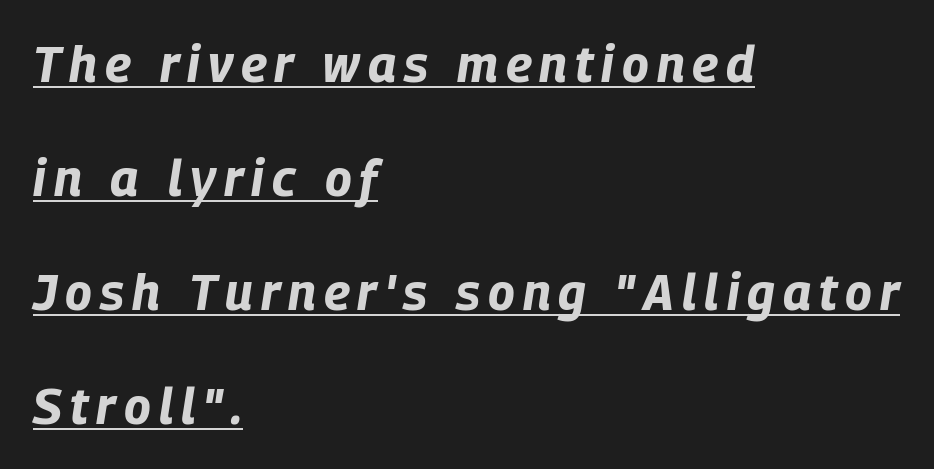
The image shows 50 px bold, condensed type, italic (leaning right); set left-aligned, loose line spacing (2.28x), underlined; low stroke contrast and a large x-height.
